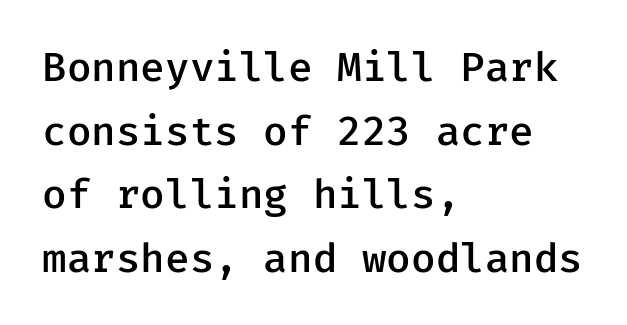
{"serif": "no", "italic": "no", "bold": "semi", "weight": "semibold", "width": "normal", "stroke_contrast": "low", "x_height": "medium", "underline": "no", "align": "left", "line_spacing": "normal", "line_spacing_ratio": 1.55, "letter_spacing": "normal", "letter_spacing_em": 0.0, "glyph_px": 41}
